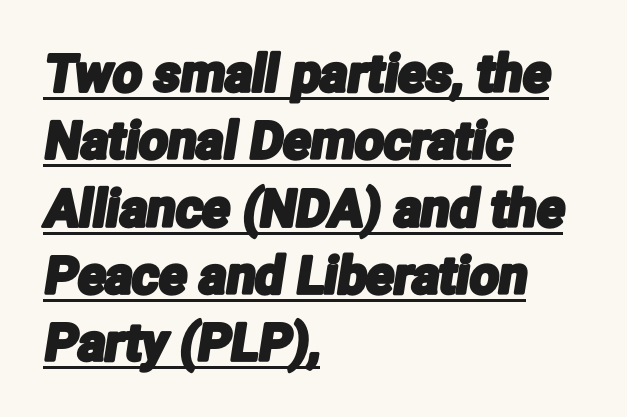
Q: Is the typeface a serif or a sans-serif typeface? A: Sans-serif.
Q: Is the text underlined? A: Yes.
Q: How is the paragraph aligned? A: Left-aligned.
Q: Is the spacing between letters normal or unusually wide? A: Normal.
Q: Is the spacing between lines tight, normal or loose? A: Normal.
Q: Width (condensed, normal, or wide)? A: Condensed.
Q: Stroke contrast? A: Low.
Q: x-height? A: Medium.
Q: Monospaced? A: No.
